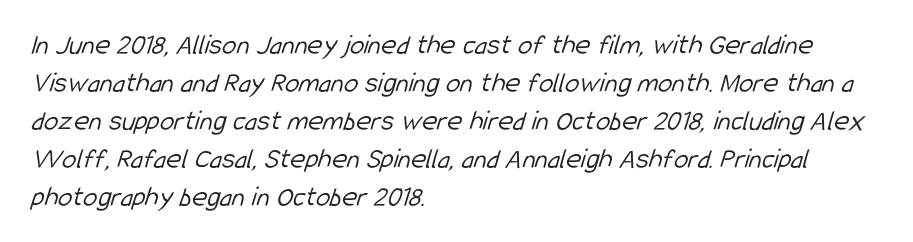
Proportional: the letters do not fall into vertical columns. The block of text has a typical density, with ordinary space between rows. The lines are quadded left. Each row of text sits above clean, open space. Letterform terminals end flat and unadorned throughout the passage.
